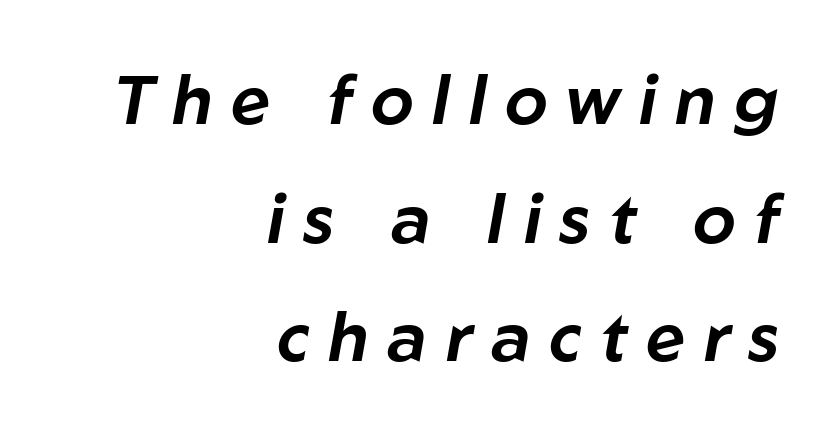
{"italic": "yes", "lean": "right", "slant_degrees": 10, "width": "normal", "stroke_contrast": "low", "x_height": "medium", "monospaced": "no", "underline": "no", "align": "right", "line_spacing_ratio": 1.72, "letter_spacing": "wide", "letter_spacing_em": 0.27, "glyph_px": 69}
